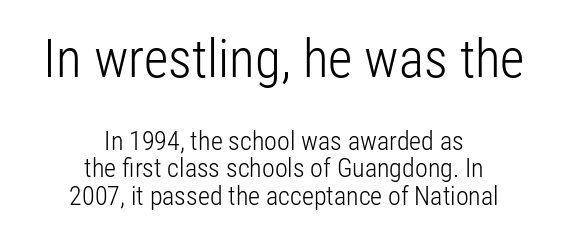
The image shows 53 px light, condensed sans-serif type, upright; set centered, tight line spacing (1.05x), normal letter spacing, not underlined; the first (top) block is 2.04x larger; low stroke contrast and a medium x-height.
